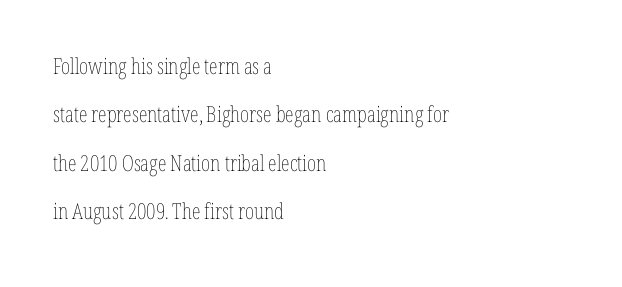
Q: Is the text bold? A: No.
Q: Is the text italic (slanted)? A: No, it is upright.
Q: Is the text underlined? A: No.
Q: How is the paragraph aligned? A: Left-aligned.
Q: Is the spacing between letters normal or unusually wide? A: Normal.
Q: Is the spacing between lines tight, normal or loose? A: Loose.
